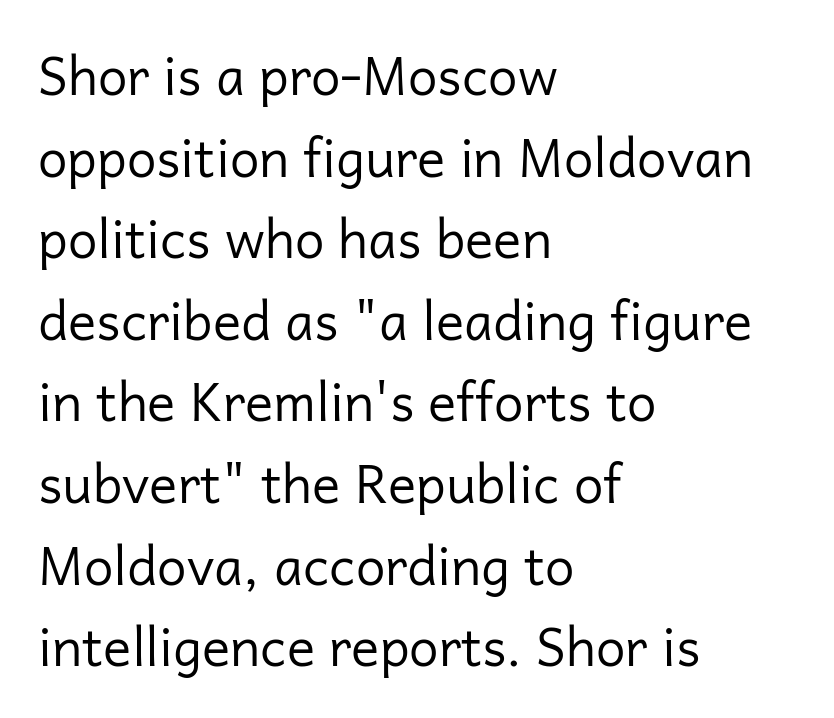
The image shows 53 px regular-weight sans-serif type, upright; set left-aligned, normal line spacing (1.54x), normal letter spacing, not underlined; low stroke contrast and a medium x-height.
